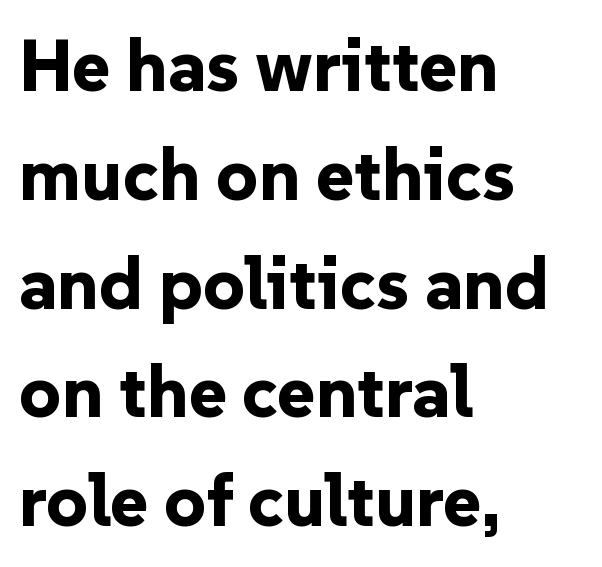
Q: Is the text bold? A: Yes.
Q: Is the text italic (slanted)? A: No, it is upright.
Q: Is the typeface a serif or a sans-serif typeface? A: Sans-serif.
Q: Is the text underlined? A: No.
Q: How is the paragraph aligned? A: Left-aligned.
Q: Is the spacing between letters normal or unusually wide? A: Normal.
Q: Is the spacing between lines tight, normal or loose? A: Normal.
Q: Width (condensed, normal, or wide)? A: Normal.
Q: Stroke contrast? A: Low.
Q: x-height? A: Medium.
Q: Monospaced? A: No.
